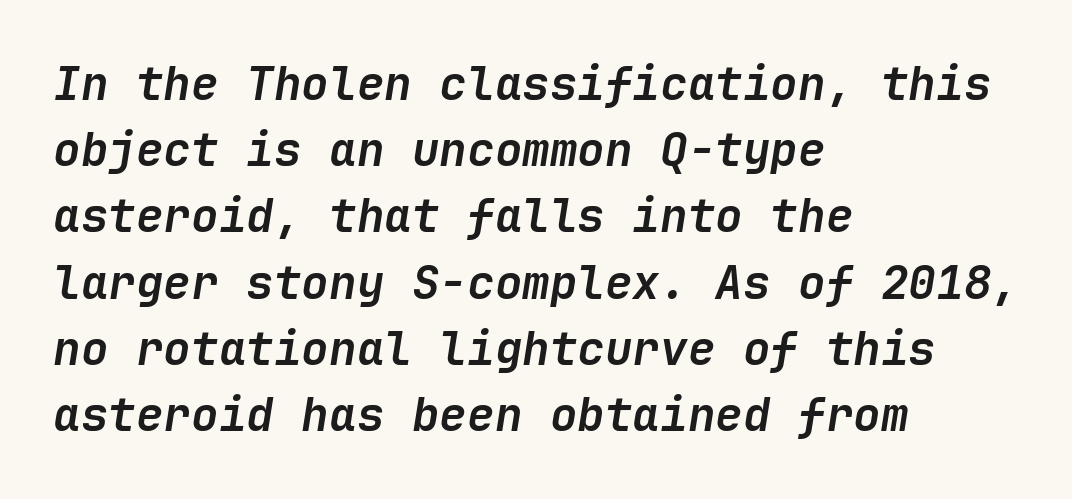
{"italic": "yes", "lean": "right", "slant_degrees": 9, "bold": "yes", "weight": "semibold", "width": "normal", "stroke_contrast": "low", "x_height": "medium", "underline": "no", "align": "left", "line_spacing": "normal", "line_spacing_ratio": 1.44, "letter_spacing": "normal", "letter_spacing_em": 0.0, "glyph_px": 46}
